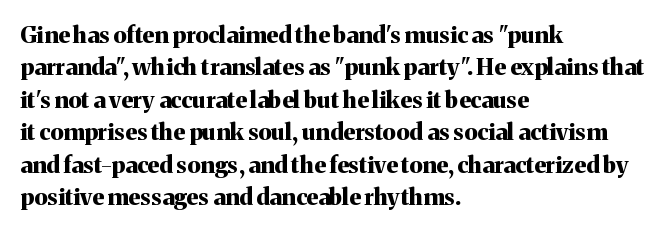
{"italic": "no", "bold": "yes", "underline": "no", "align": "left", "line_spacing": "normal", "line_spacing_ratio": 1.41, "letter_spacing": "normal", "letter_spacing_em": 0.0, "glyph_px": 23}
